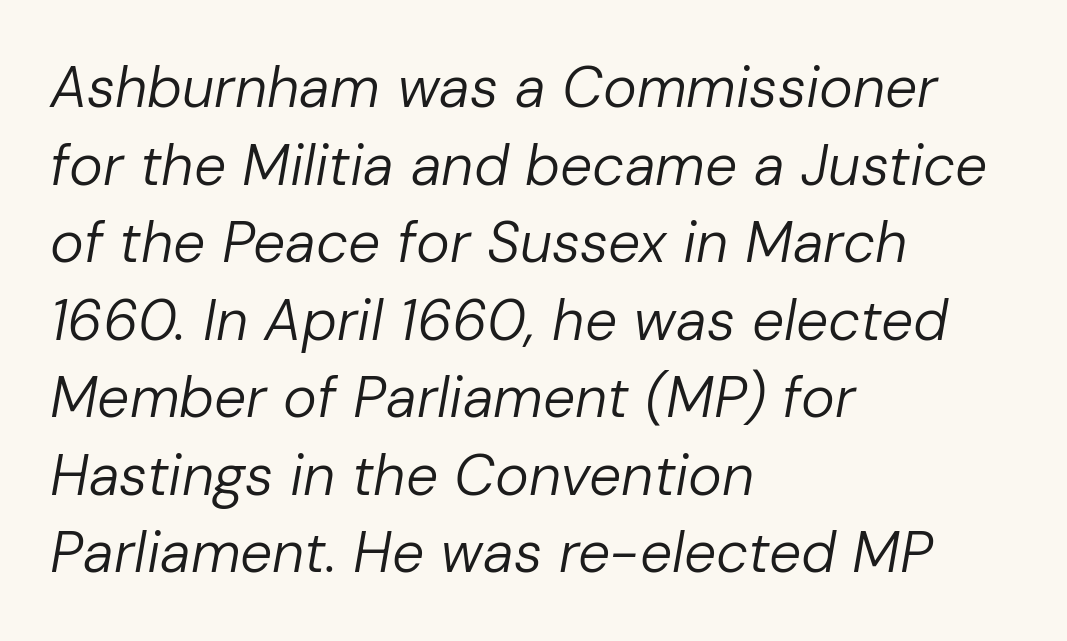
The image shows 57 px regular-weight type, italic (leaning right); set left-aligned, normal line spacing (1.36x), normal letter spacing, not underlined; low stroke contrast and a medium x-height.
